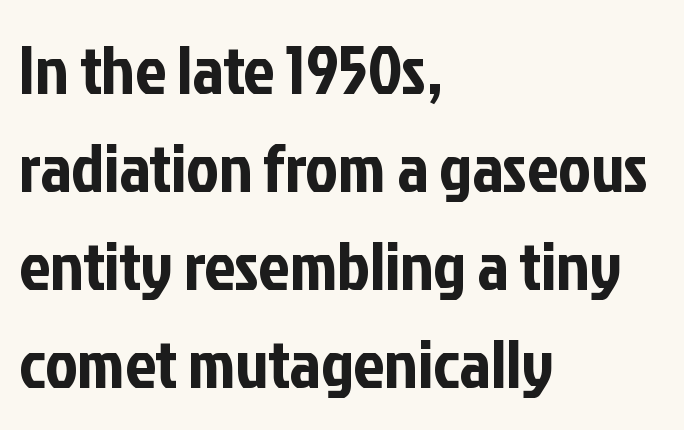
This rendering features lettering with no underline. Posture: vertical. Here the glyphs are tracked normally, forming tight word shapes. Layout note: lines flush left.
